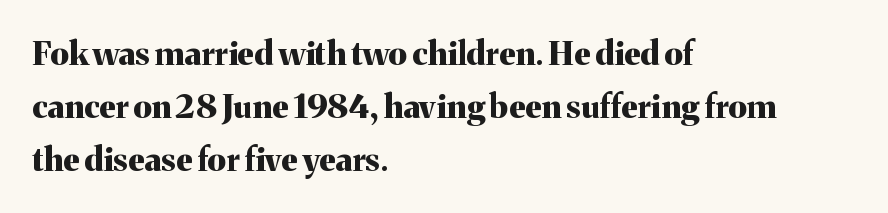
Does the type have serifs? Yes, each stem ends in a small foot. The rendering keeps characters at their native spacing. Weight check: bold — yes, fully. Proportional: the letters do not fall into vertical columns. Each row of text sits above clean, open space. Line starts are locked; line ends wander.
